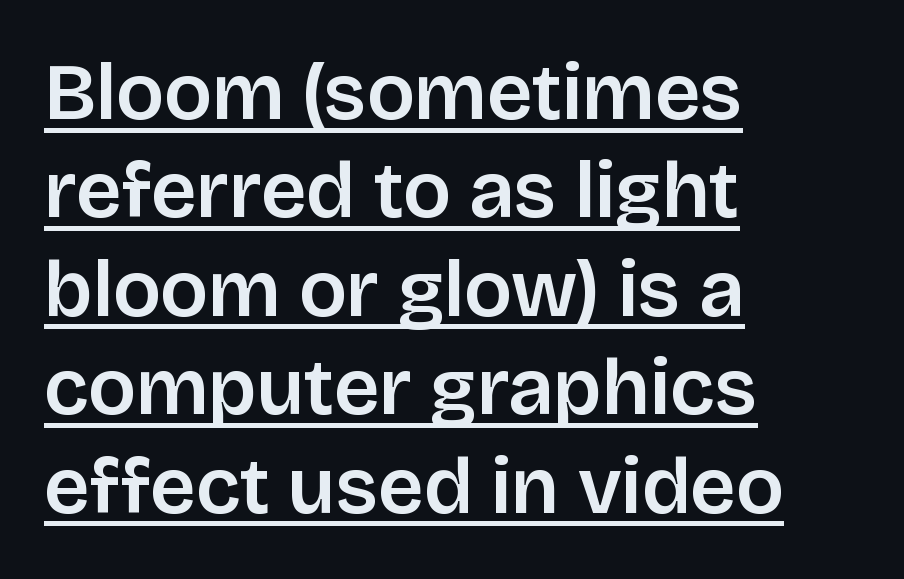
The image shows 80 px sans-serif type, upright; set left-aligned, line spacing 1.23x, normal letter spacing, underlined; low stroke contrast and a large x-height.
